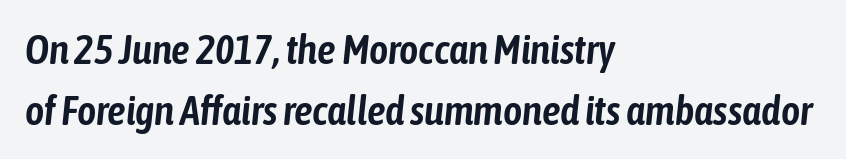
The image shows 41 px condensed type, italic (leaning right); set left-aligned, normal line spacing (1.48x), normal letter spacing, not underlined; low stroke contrast and a medium x-height.
